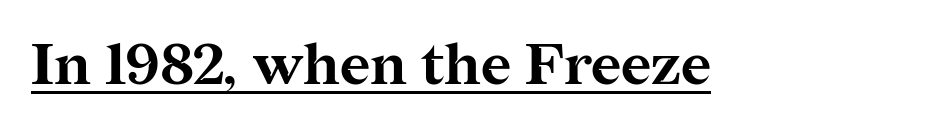
The image shows 58 px bold serif type, upright; set normal letter spacing, underlined; medium stroke contrast and a medium x-height.
